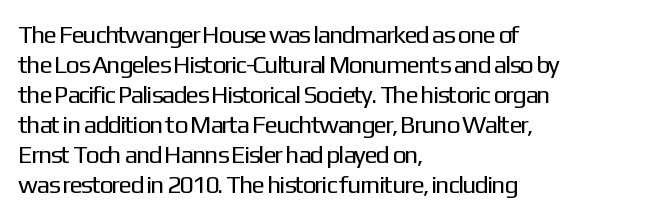
{"italic": "no", "bold": "no", "underline": "no", "align": "left", "line_spacing_ratio": 1.2, "letter_spacing": "normal", "letter_spacing_em": 0.0, "glyph_px": 25}
